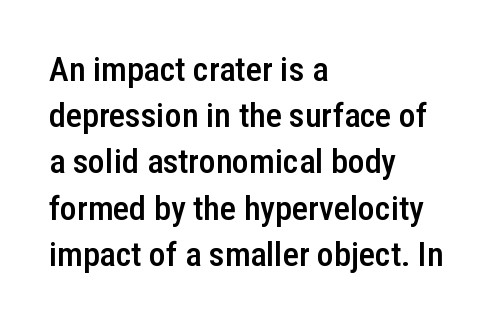
These lines are rendered in a variable-pitch font. In terms of letterform style, serifs are entirely absent. Left-aligned paragraph, ragged on the right. Just letters on the line, the space beneath them empty. The designer left line spacing at the default.
